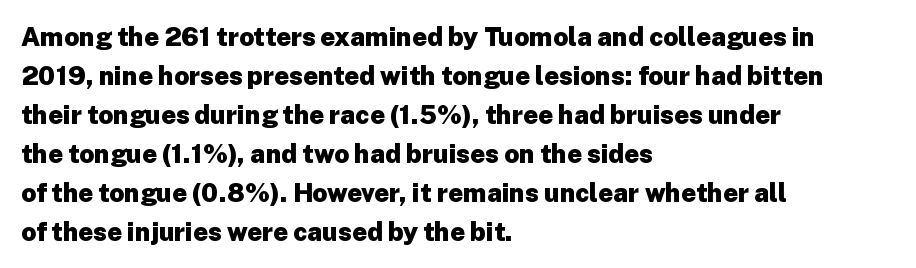
{"italic": "no", "bold": "yes", "underline": "no", "align": "left", "line_spacing": "normal", "line_spacing_ratio": 1.5, "letter_spacing": "normal", "letter_spacing_em": 0.0, "glyph_px": 26}
